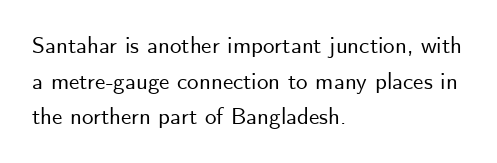
Every row of glyphs begins at an identical x-position on the left. The passage shown has conventional tracking throughout. A typesetter would mark this as roman, not italic. Letters rest on an invisible, unmarked baseline. In terms of leading, this rendering sits right in the middle.
